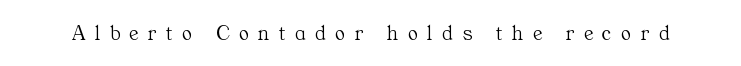
Q: Is the text bold? A: No.
Q: Is the text italic (slanted)? A: No, it is upright.
Q: Is the text underlined? A: No.
Q: Is the spacing between letters normal or unusually wide? A: Unusually wide.
